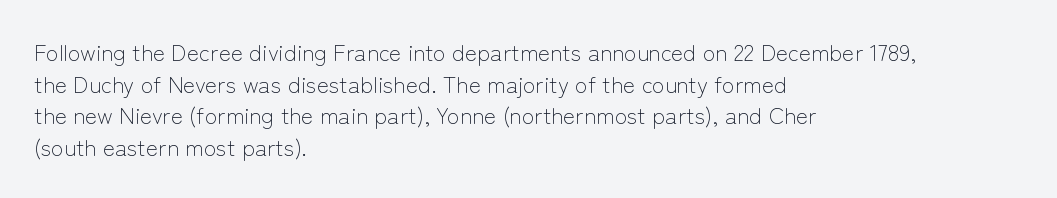
A roman cut, with each character standing at attention. Line spacing here is normal. The text block is weighted toward the left margin, trailing off unevenly rightward. Lines of text with bare space underneath. Nothing unusual about the tracking: characters are spaced as the font intends. A quiet, ordinary-to-light weight characterises the typeface.
